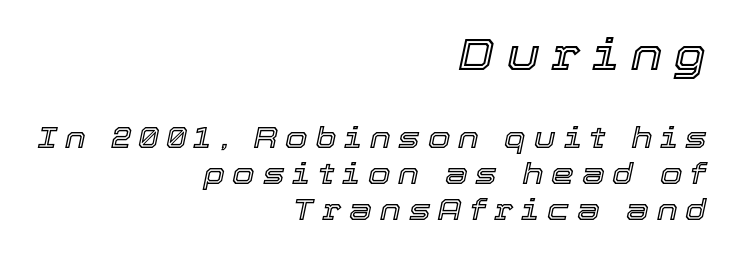
Q: Is the text italic (slanted)? A: Yes, it leans right by about 12 degrees.
Q: Is the text underlined? A: No.
Q: How is the paragraph aligned? A: Right-aligned.
Q: Is the spacing between letters normal or unusually wide? A: Unusually wide.
Q: Which block of text is set in a larger size, the first (top) or the second (bottom)? A: The first (top) one.
Q: Width (condensed, normal, or wide)? A: Normal.
Q: x-height? A: Medium.
Q: Monospaced? A: No.
